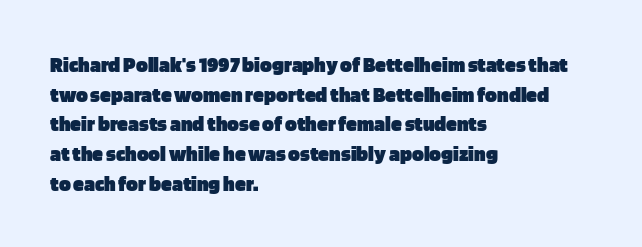
Q: Is the text bold? A: Yes.
Q: Is the text italic (slanted)? A: No, it is upright.
Q: Is the text underlined? A: No.
Q: How is the paragraph aligned? A: Left-aligned.
Q: Is the spacing between letters normal or unusually wide? A: Normal.
Q: Is the spacing between lines tight, normal or loose? A: Normal.
